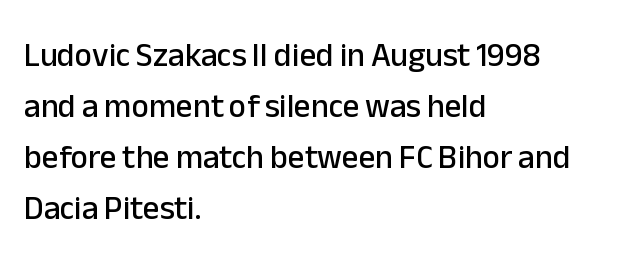
The lines in this sample share a left origin and differ only in where they stop. Compared with typical paragraphs, the rows here are spaced about the same. Compared with typical body copy, the letter spacing here is the same. Check under the words: just untouched page. What kind of face is this? One without serifs — a sans.
